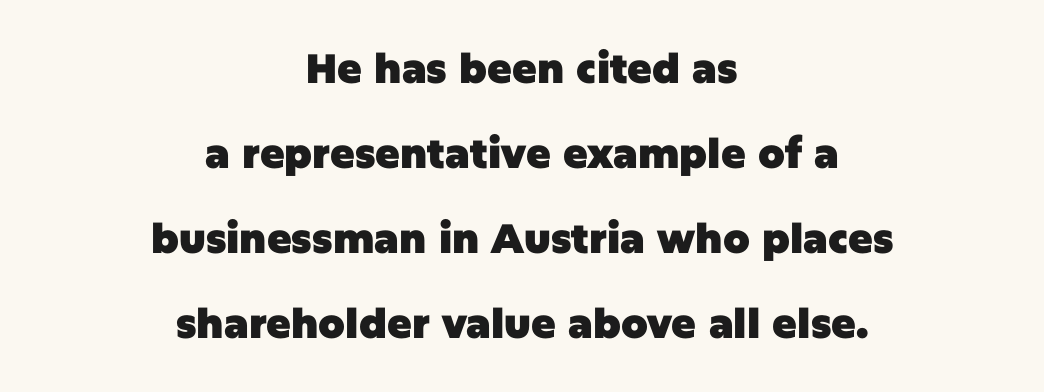
Q: Is the text bold? A: Yes.
Q: Is the text italic (slanted)? A: No, it is upright.
Q: Is the typeface a serif or a sans-serif typeface? A: Sans-serif.
Q: Is the text underlined? A: No.
Q: How is the paragraph aligned? A: Centered.
Q: Is the spacing between letters normal or unusually wide? A: Normal.
Q: Is the spacing between lines tight, normal or loose? A: Loose.
Q: Width (condensed, normal, or wide)? A: Normal.
Q: Stroke contrast? A: Low.
Q: x-height? A: Large.
Q: Monospaced? A: No.
